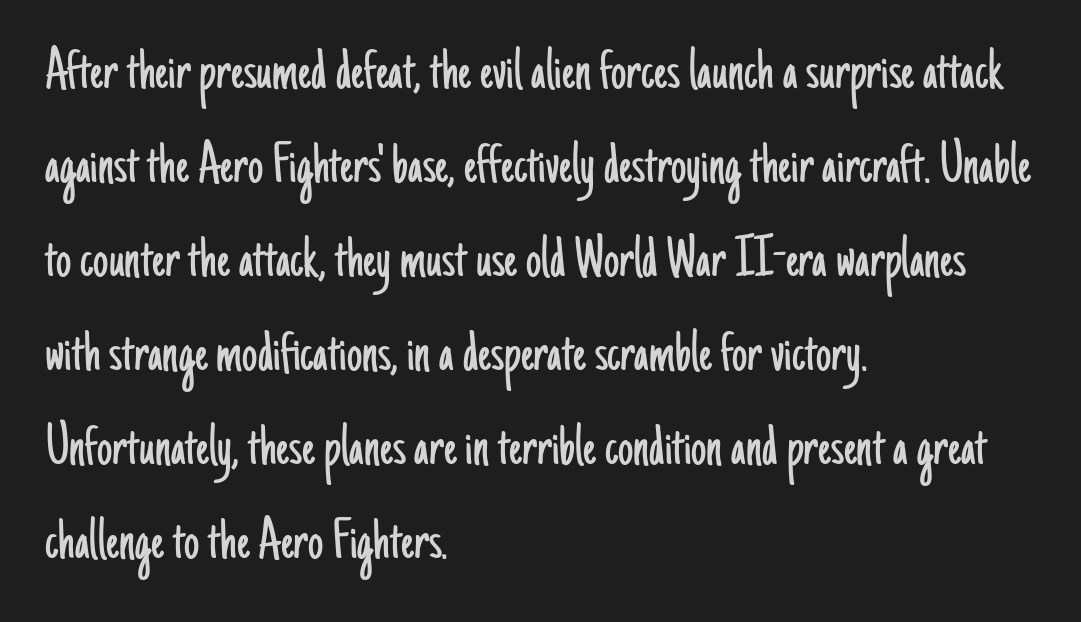
The image shows 61 px light, condensed sans-serif type, upright; set left-aligned, normal line spacing (1.54x), normal letter spacing, not underlined; low stroke contrast and a small x-height.
